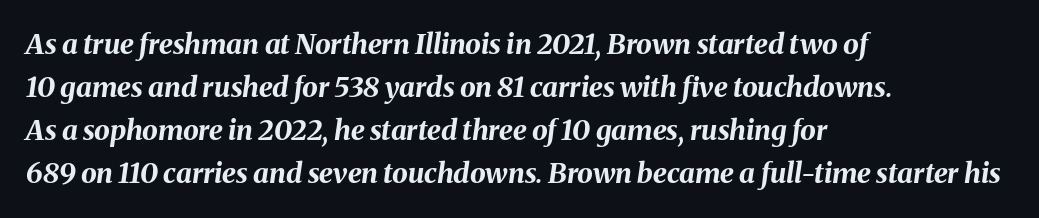
The image shows 28 px bold type, italic (leaning right); set left-aligned, normal line spacing (1.54x), normal letter spacing, not underlined; medium stroke contrast and a medium x-height.
